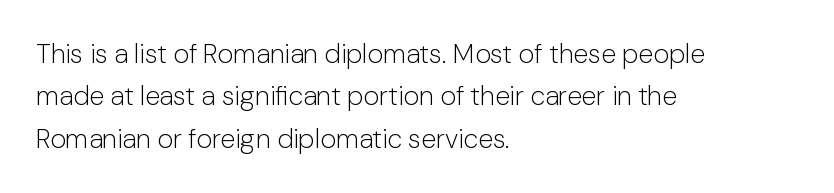
Characters follow at the spacing the type designer built in. Where is the straight margin? On the left. Weight: regular or lighter. Check the space under the baseline: it is left empty. Each new line begins a customary step beneath the previous one.
